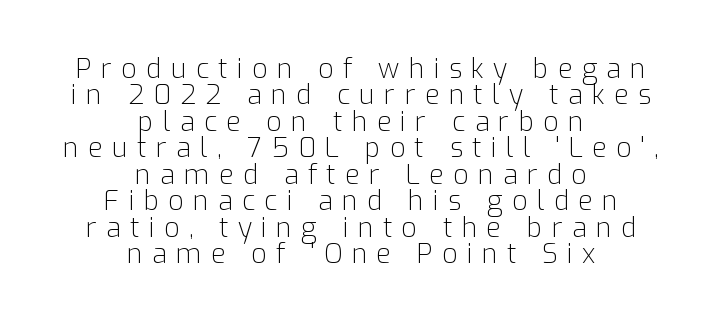
Q: Is the text bold? A: No.
Q: Is the text italic (slanted)? A: No, it is upright.
Q: Is the text underlined? A: No.
Q: How is the paragraph aligned? A: Centered.
Q: Is the spacing between letters normal or unusually wide? A: Unusually wide.
Q: Is the spacing between lines tight, normal or loose? A: Tight.
